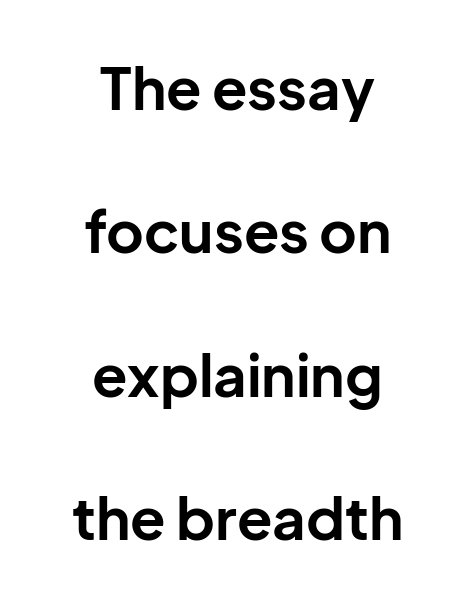
This is the regular roman posture of the typeface. A typesetter would call this zero additional tracking. This rendering uses center alignment, leaving both contours irregular but symmetric. Notice the wide empty band between every row — that's loose leading.
